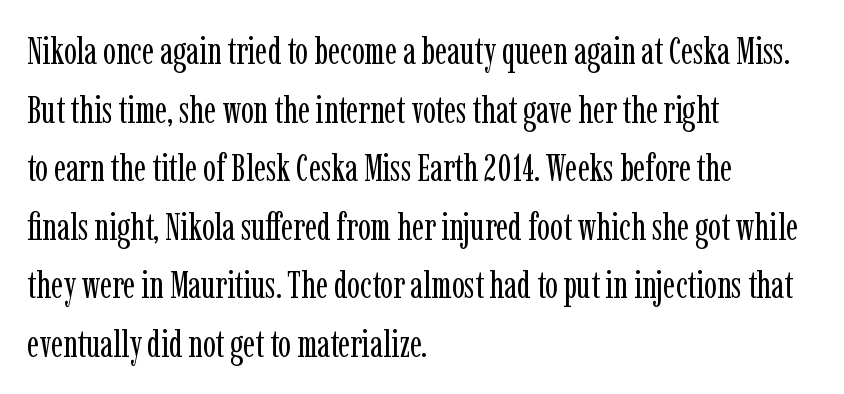
The image shows 38 px regular-weight, condensed serif type, upright; set left-aligned, normal line spacing (1.54x), normal letter spacing, not underlined; low stroke contrast and a medium x-height.
